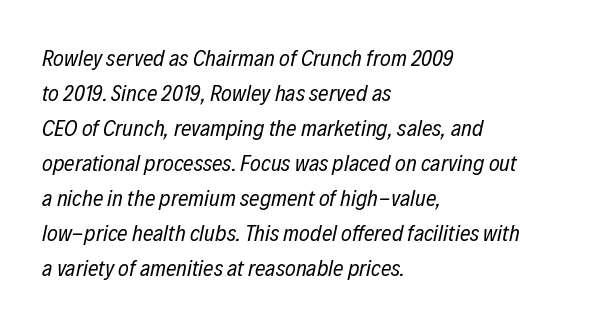
The image shows 23 px text type, italic (leaning right); set left-aligned, normal line spacing (1.52x), normal letter spacing, not underlined.
